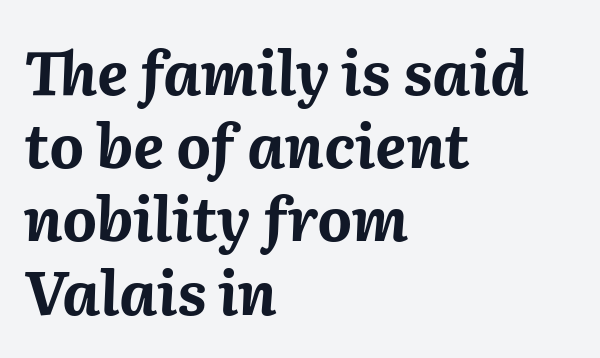
{"italic": "yes", "lean": "right", "slant_degrees": 2, "bold": "yes", "weight": "bold", "width": "normal", "stroke_contrast": "medium", "x_height": "medium", "monospaced": "no", "underline": "no", "align": "left", "line_spacing_ratio": 1.22, "letter_spacing": "normal", "letter_spacing_em": 0.0, "glyph_px": 60}
